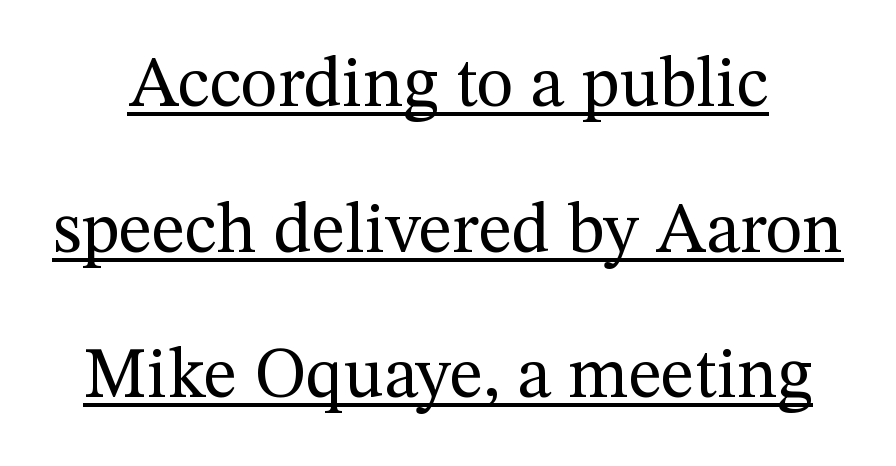
{"serif": "yes", "italic": "no", "bold": "no", "weight": "regular", "width": "normal", "stroke_contrast": "medium", "x_height": "medium", "monospaced": "no", "underline": "yes", "line_spacing": "loose", "line_spacing_ratio": 2.05, "letter_spacing": "normal", "letter_spacing_em": 0.0, "glyph_px": 71}
